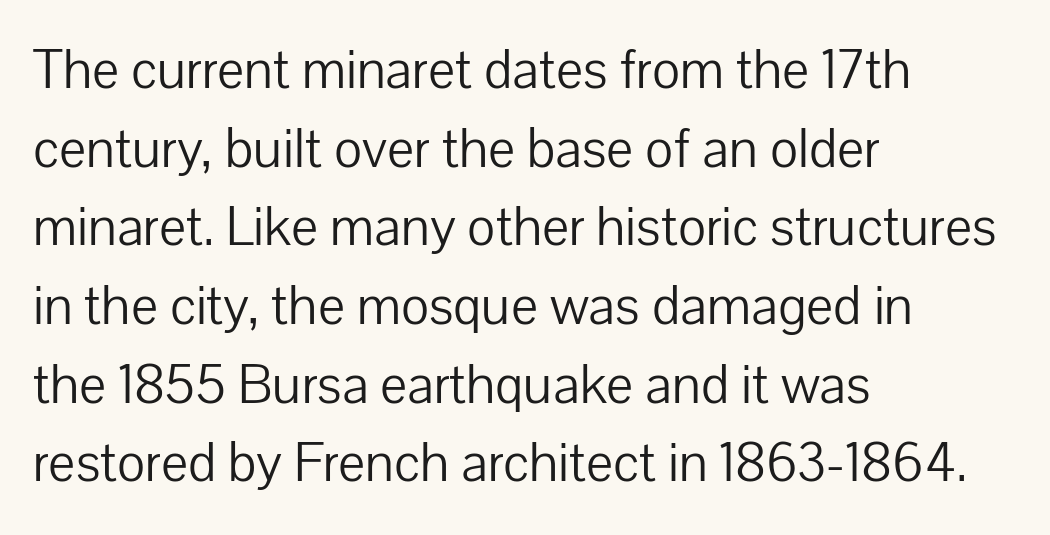
This sample has the flowing, uneven cadence of proportional lettering. The font's upright variant was chosen for this text. Characters follow at the spacing the type designer built in. Is the stroke heavy? The answer is a plain regular-or-lighter. The passage shown is typeset with a sans-serif family. Underline: absent.
